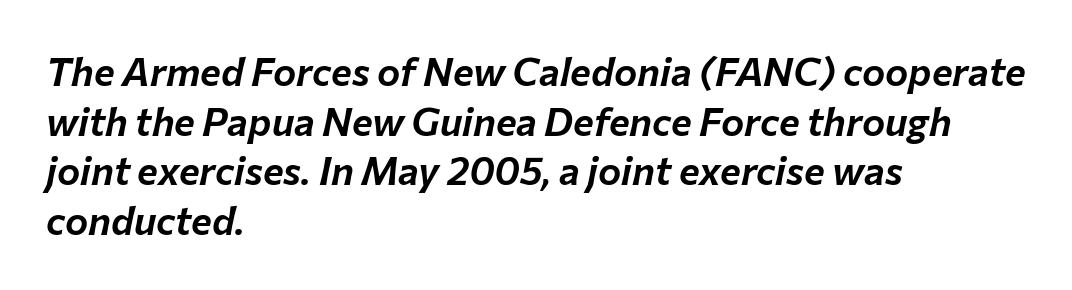
Glance below the letters and you will spot only blank space. The passage shown stacks its lines at a standard gap. You could not count columns in this text — the font is proportionally spaced. Horizontally, the lines are justified to the leading edge only. Between one letter and the next there's only the usual sliver of space.
